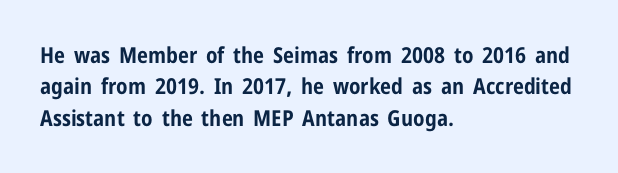
Q: Is the text bold? A: Yes.
Q: Is the text italic (slanted)? A: No, it is upright.
Q: Is the text underlined? A: No.
Q: How is the paragraph aligned? A: Left-aligned.
Q: Is the spacing between letters normal or unusually wide? A: Normal.
Q: Is the spacing between lines tight, normal or loose? A: Normal.
